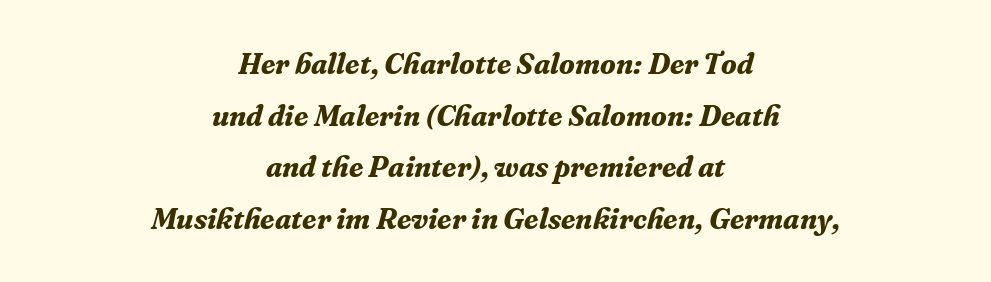
Style check: oblique. Note the varied advance widths — an 'i' is clearly narrower than an 'm'. Quick note: underline off. The rag falls on both sides of this text block equally.
